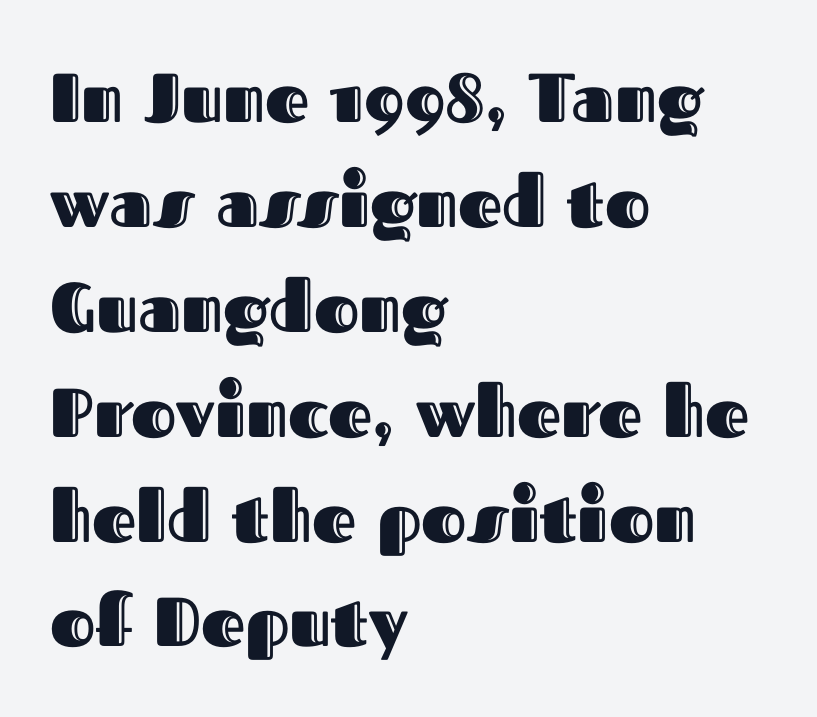
{"italic": "no", "width": "normal", "x_height": "medium", "monospaced": "no", "underline": "no", "align": "left", "line_spacing": "normal", "line_spacing_ratio": 1.52, "letter_spacing": "normal", "letter_spacing_em": 0.0, "glyph_px": 69}
